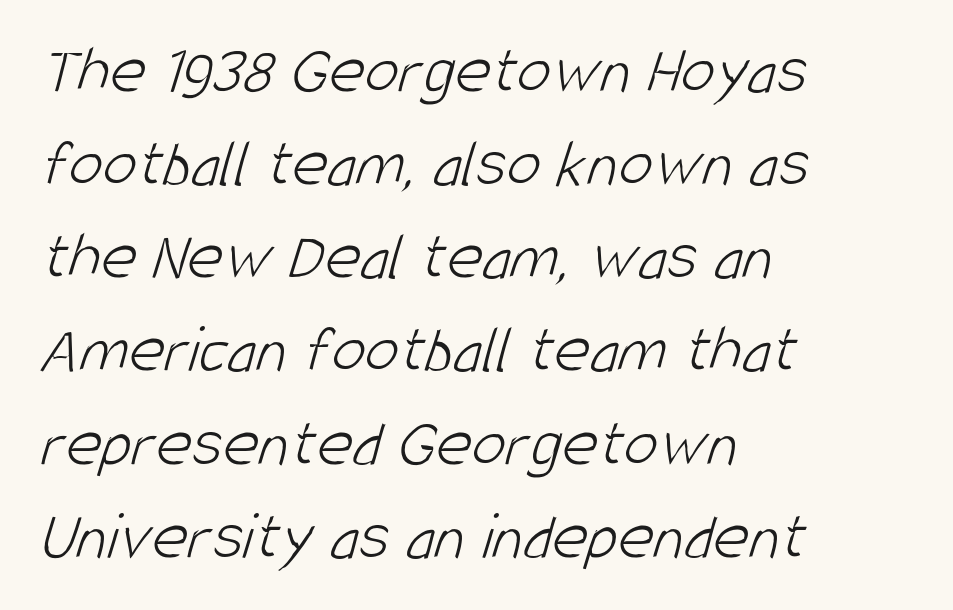
{"serif": "no", "bold": "no", "weight": "light", "width": "condensed", "stroke_contrast": "low", "x_height": "large", "monospaced": "no", "underline": "no", "align": "left", "line_spacing": "normal", "line_spacing_ratio": 1.35, "letter_spacing": "normal", "letter_spacing_em": 0.0, "glyph_px": 69}
